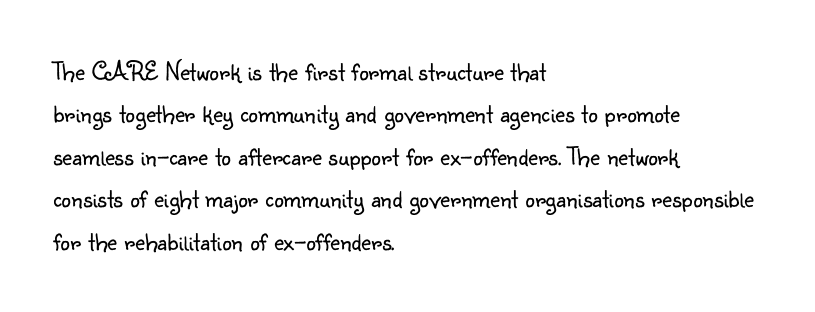
Characters follow at the spacing the type designer built in. Where is the straight margin? On the left. Weight: regular or lighter. Check the space under the baseline: it is left empty. Each new line begins a customary step beneath the previous one.
